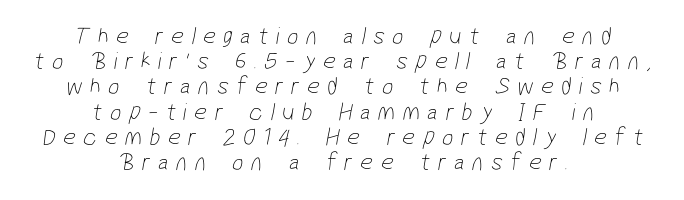
{"bold": "no", "underline": "no", "align": "center", "line_spacing": "tight", "line_spacing_ratio": 1.01, "letter_spacing": "wide", "letter_spacing_em": 0.3, "glyph_px": 25}
